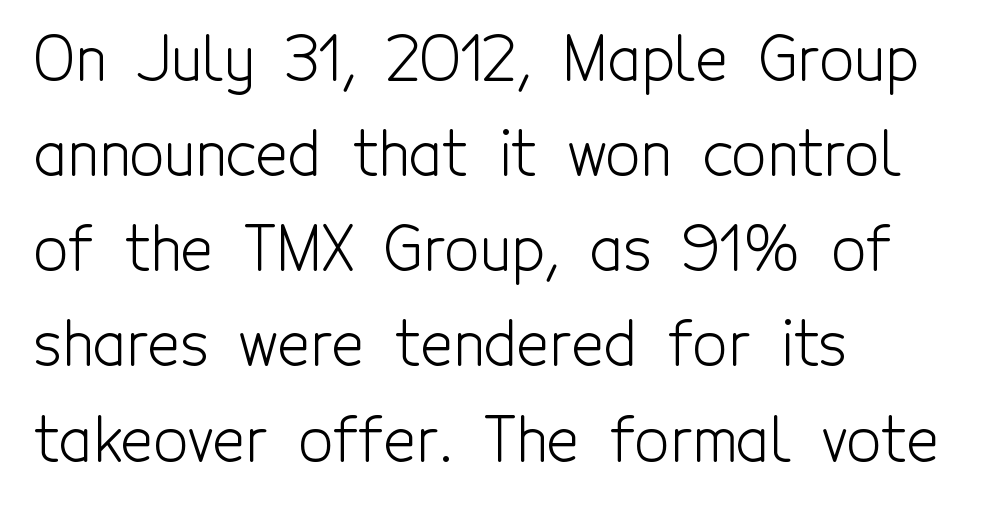
Caption: standard tracking, unaltered. The strokes carry an ordinary text weight at most. A typesetter would call this proportional, since set widths differ per character. This rendering uses left alignment, leaving the right contour irregular.
